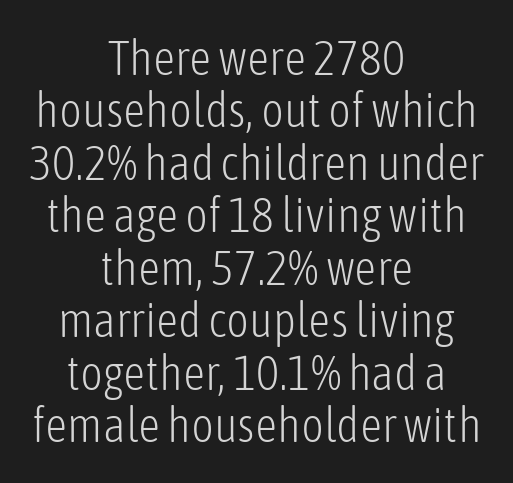
{"serif": "no", "italic": "no", "bold": "no", "weight": "light", "width": "condensed", "stroke_contrast": "low", "x_height": "medium", "monospaced": "no", "underline": "no", "align": "center", "line_spacing": "tight", "line_spacing_ratio": 1.07, "letter_spacing": "normal", "letter_spacing_em": 0.0, "glyph_px": 49}
